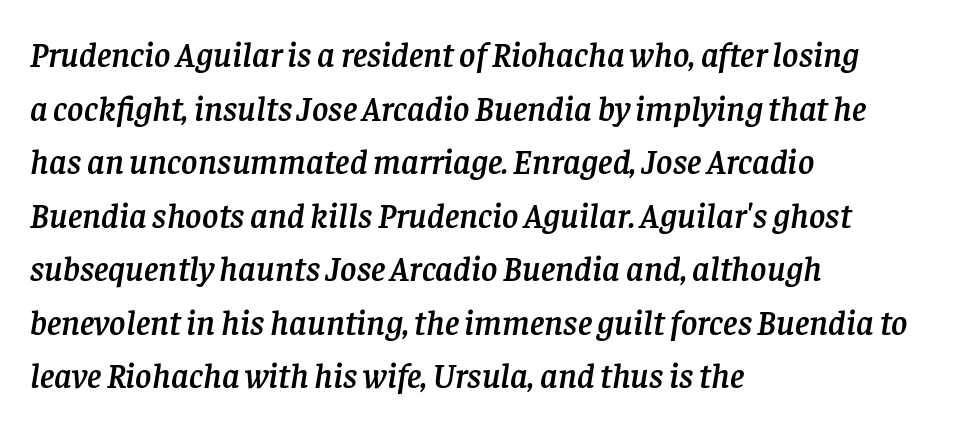
{"serif": "yes", "italic": "yes", "lean": "right", "slant_degrees": 8, "width": "normal", "stroke_contrast": "low", "x_height": "large", "monospaced": "no", "underline": "no", "align": "left", "line_spacing": "normal", "line_spacing_ratio": 1.53, "letter_spacing": "normal", "letter_spacing_em": 0.0, "glyph_px": 35}
